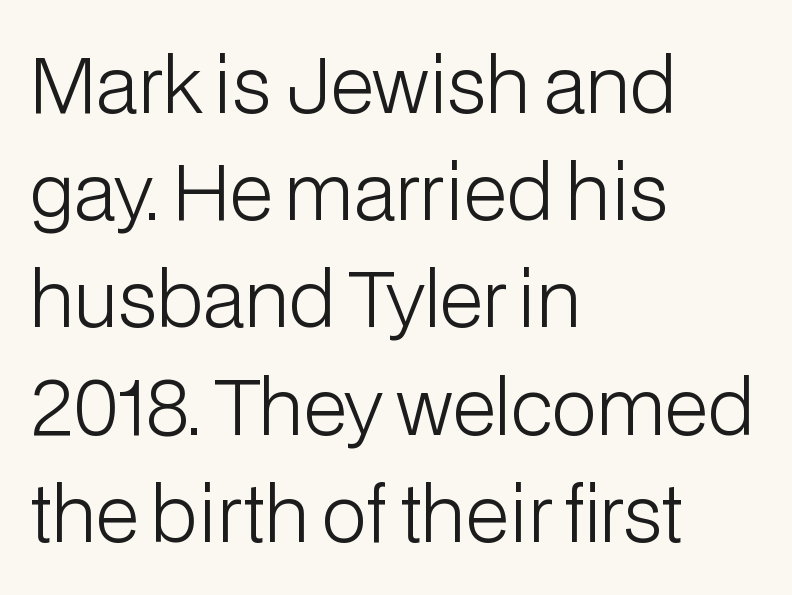
The image shows 75 px light sans-serif type, upright; set left-aligned, normal line spacing (1.43x), normal letter spacing, not underlined; low stroke contrast and a medium x-height.
